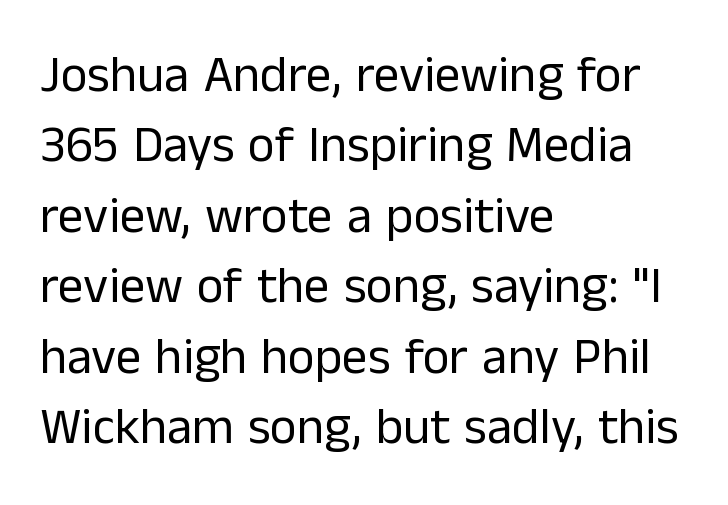
The font's upright variant was chosen for this text. Casual observation: everything's shoved over to the left. The passage shown is typed in a proportional face where columns would drift. No extra tracking has been applied to these lines.
